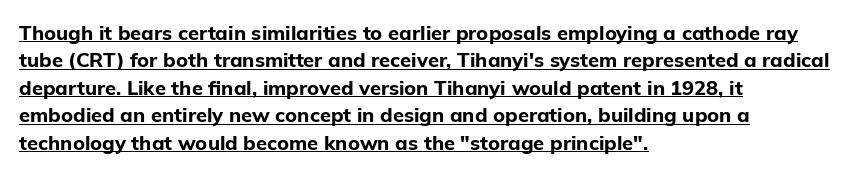
Q: Is the text bold? A: Yes.
Q: Is the text italic (slanted)? A: No, it is upright.
Q: Is the text underlined? A: Yes.
Q: How is the paragraph aligned? A: Left-aligned.
Q: Is the spacing between letters normal or unusually wide? A: Normal.
Q: Is the spacing between lines tight, normal or loose? A: Normal.
